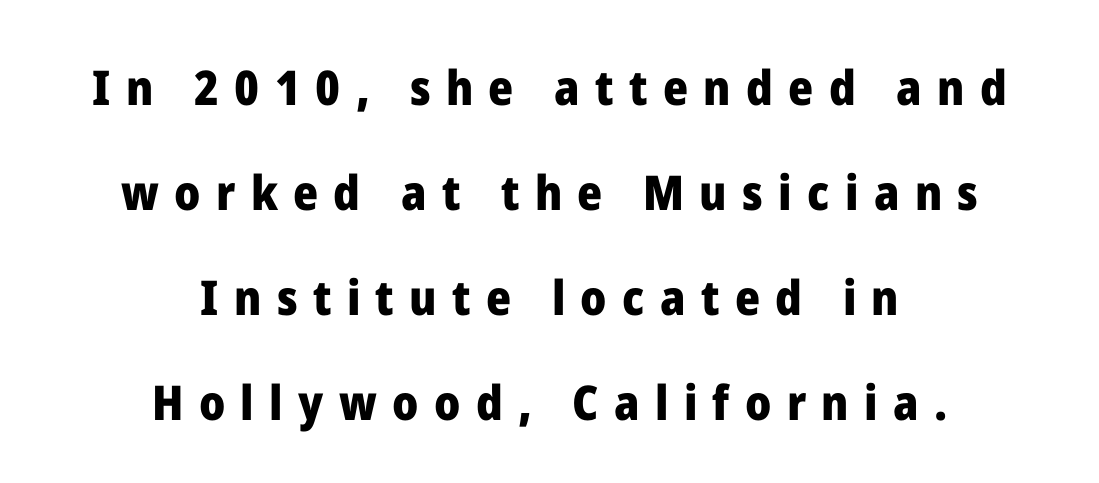
Q: Is the text bold? A: Yes.
Q: Is the text italic (slanted)? A: No, it is upright.
Q: Is the typeface a serif or a sans-serif typeface? A: Sans-serif.
Q: Is the text underlined? A: No.
Q: How is the paragraph aligned? A: Centered.
Q: Is the spacing between letters normal or unusually wide? A: Unusually wide.
Q: Is the spacing between lines tight, normal or loose? A: Loose.
Q: Width (condensed, normal, or wide)? A: Normal.
Q: Stroke contrast? A: Low.
Q: x-height? A: Medium.
Q: Monospaced? A: No.
